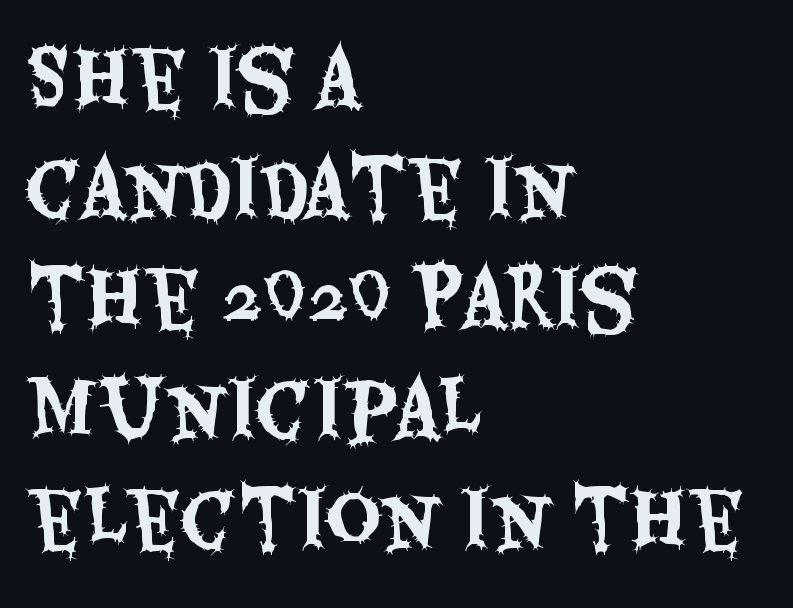
Q: Is the text italic (slanted)? A: No, it is upright.
Q: Is the typeface a serif or a sans-serif typeface? A: Sans-serif.
Q: Is the text underlined? A: No.
Q: How is the paragraph aligned? A: Left-aligned.
Q: Is the spacing between letters normal or unusually wide? A: Normal.
Q: Is the spacing between lines tight, normal or loose? A: Normal.
Q: Width (condensed, normal, or wide)? A: Condensed.
Q: Stroke contrast? A: Medium.
Q: x-height? A: Large.
Q: Monospaced? A: No.
